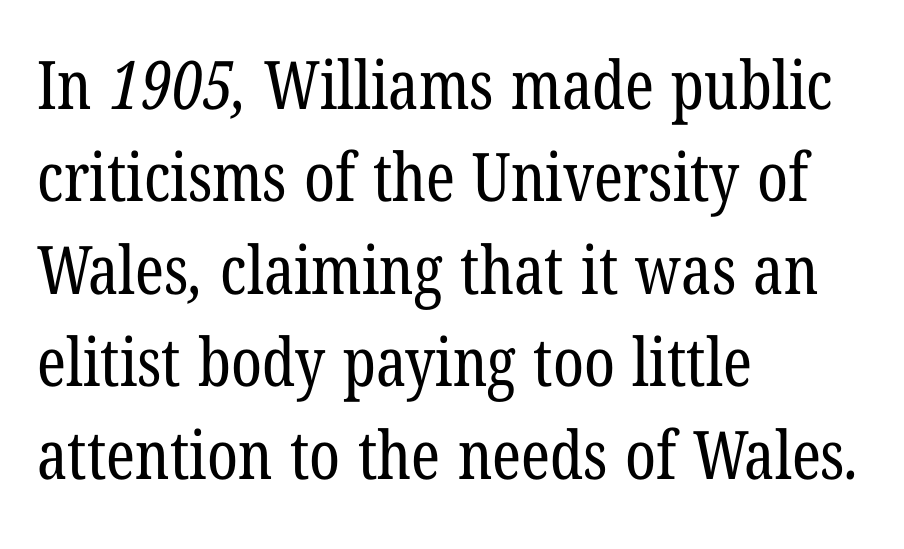
{"serif": "yes", "bold": "no", "weight": "regular", "width": "condensed", "stroke_contrast": "low", "x_height": "medium", "monospaced": "no", "underline": "no", "align": "left", "line_spacing": "normal", "line_spacing_ratio": 1.38, "letter_spacing": "normal", "letter_spacing_em": 0.0, "glyph_px": 67}
